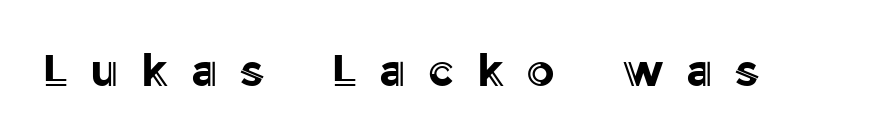
The image shows 45 px text type, upright; set unusually wide letter spacing (+0.5 em), not underlined; a medium x-height.
